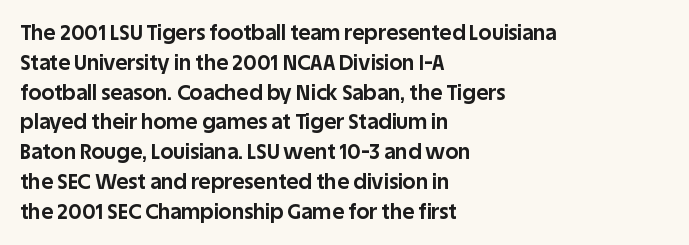
The image shows 21 px bold type, upright; set left-aligned, normal line spacing (1.42x), normal letter spacing, not underlined.
